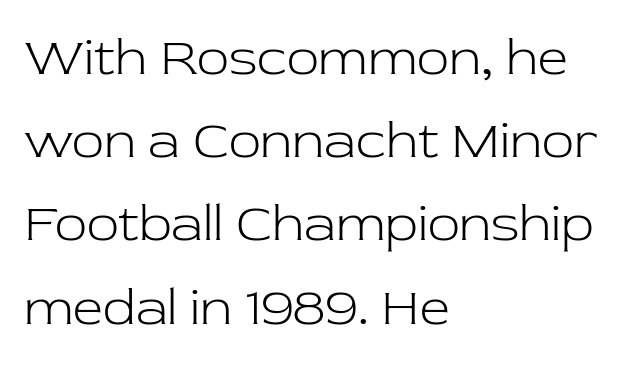
Q: Is the text bold? A: No.
Q: Is the text italic (slanted)? A: No, it is upright.
Q: Is the typeface a serif or a sans-serif typeface? A: Serif.
Q: Is the text underlined? A: No.
Q: How is the paragraph aligned? A: Left-aligned.
Q: Is the spacing between letters normal or unusually wide? A: Normal.
Q: Is the spacing between lines tight, normal or loose? A: Normal.
Q: Width (condensed, normal, or wide)? A: Normal.
Q: Stroke contrast? A: Low.
Q: x-height? A: Medium.
Q: Monospaced? A: No.
